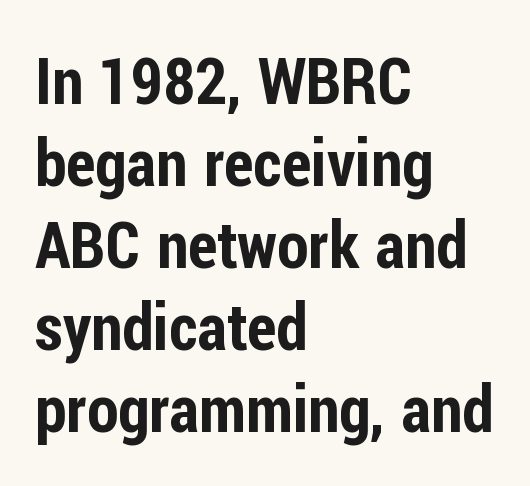
{"serif": "no", "italic": "no", "width": "condensed", "stroke_contrast": "low", "x_height": "medium", "monospaced": "no", "underline": "no", "align": "left", "line_spacing": "normal", "line_spacing_ratio": 1.28, "letter_spacing": "normal", "letter_spacing_em": 0.0, "glyph_px": 64}
